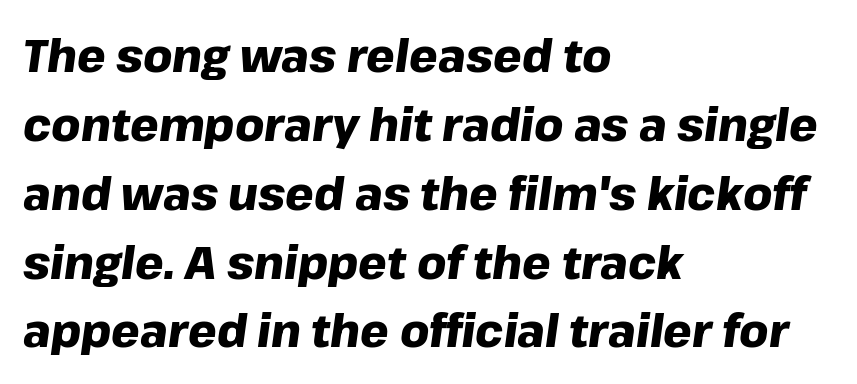
Caption: multi-line text, flush left, ragged right. Every character sits at an angle, as italics do. Caption: standard tracking, unaltered. The passage shown is not underscored anywhere.
